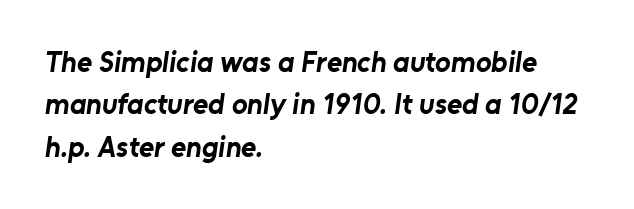
{"serif": "no", "bold": "yes", "weight": "bold", "width": "normal", "stroke_contrast": "low", "x_height": "medium", "monospaced": "no", "underline": "no", "align": "left", "line_spacing": "normal", "line_spacing_ratio": 1.46, "letter_spacing": "normal", "letter_spacing_em": 0.0, "glyph_px": 29}
